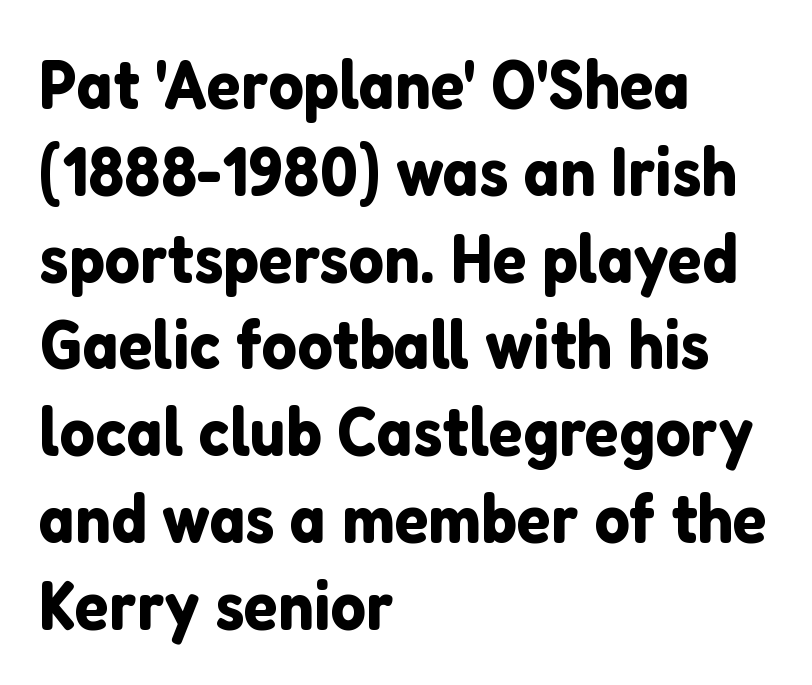
Q: Is the text italic (slanted)? A: No, it is upright.
Q: Is the typeface a serif or a sans-serif typeface? A: Sans-serif.
Q: Is the text underlined? A: No.
Q: How is the paragraph aligned? A: Left-aligned.
Q: Is the spacing between letters normal or unusually wide? A: Normal.
Q: Width (condensed, normal, or wide)? A: Normal.
Q: Stroke contrast? A: Low.
Q: x-height? A: Medium.
Q: Monospaced? A: No.
